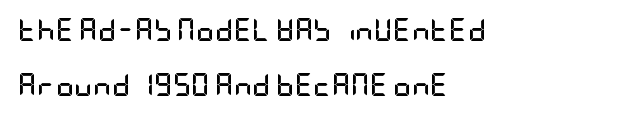
Does the copy run flush right? No — it runs flush left. Here the glyphs are tracked normally, forming tight word shapes. Nobody drew a line under any word here. The space between consecutive lines is lavish.
